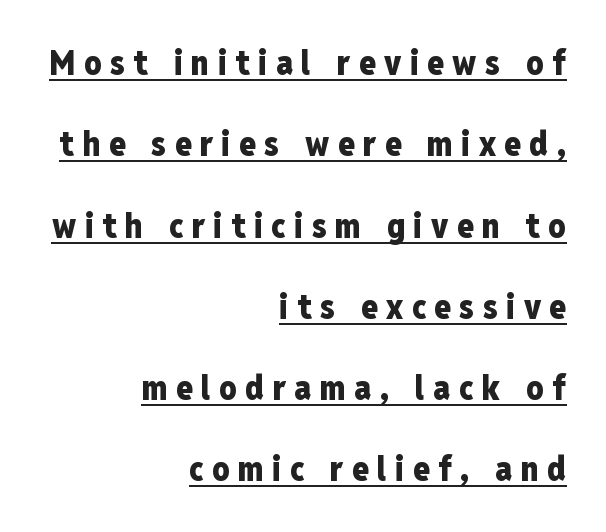
Q: Is the text bold? A: Yes.
Q: Is the text italic (slanted)? A: No, it is upright.
Q: Is the typeface a serif or a sans-serif typeface? A: Sans-serif.
Q: Is the text underlined? A: Yes.
Q: How is the paragraph aligned? A: Right-aligned.
Q: Is the spacing between letters normal or unusually wide? A: Unusually wide.
Q: Is the spacing between lines tight, normal or loose? A: Loose.
Q: Width (condensed, normal, or wide)? A: Condensed.
Q: Stroke contrast? A: Low.
Q: x-height? A: Medium.
Q: Monospaced? A: No.
